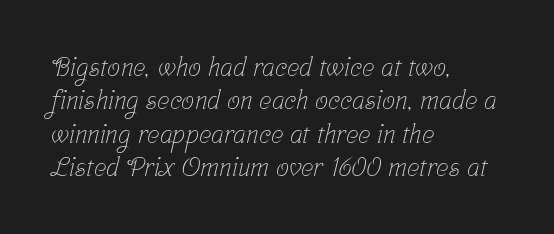
Q: Is the text bold? A: No.
Q: Is the text underlined? A: No.
Q: How is the paragraph aligned? A: Left-aligned.
Q: Is the spacing between letters normal or unusually wide? A: Normal.
Q: Is the spacing between lines tight, normal or loose? A: Normal.
